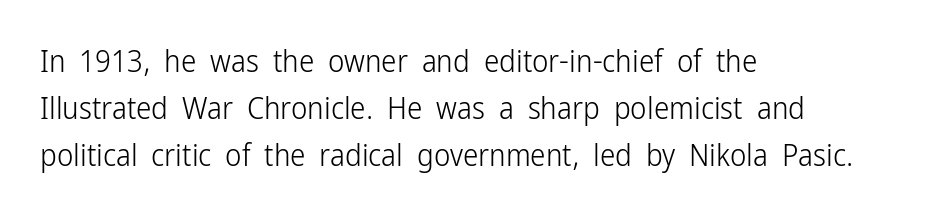
The image shows 31 px light, condensed sans-serif type, upright; set left-aligned, normal line spacing (1.52x), normal letter spacing, not underlined; low stroke contrast and a medium x-height.
